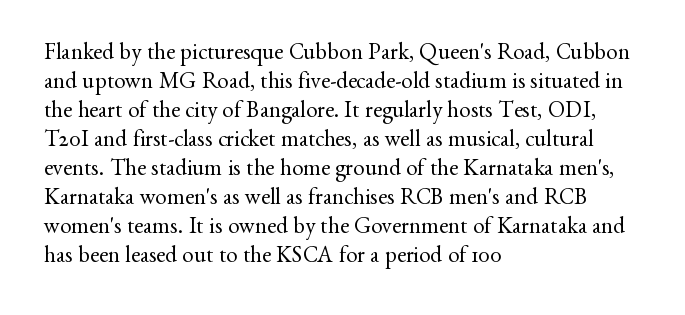
Q: Is the text bold? A: No.
Q: Is the text italic (slanted)? A: No, it is upright.
Q: Is the text underlined? A: No.
Q: How is the paragraph aligned? A: Left-aligned.
Q: Is the spacing between letters normal or unusually wide? A: Normal.
Q: Is the spacing between lines tight, normal or loose? A: Normal.
